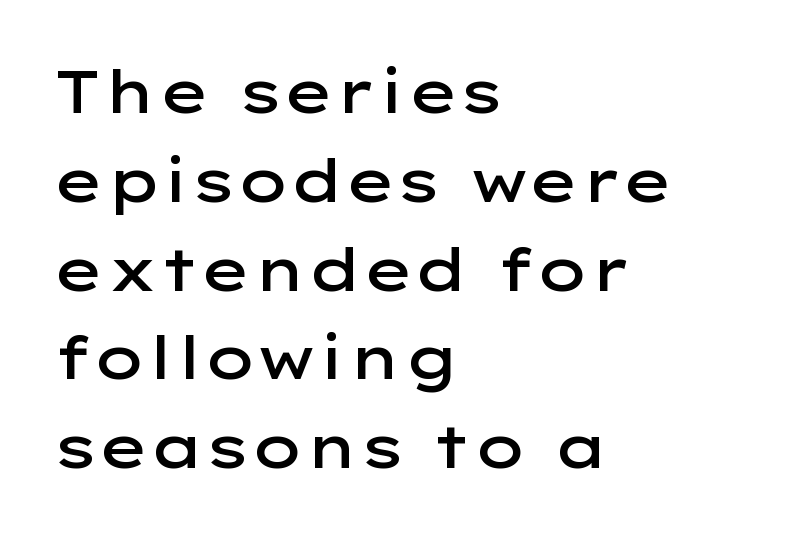
Q: Is the text bold? A: Semi-bold.
Q: Is the text italic (slanted)? A: No, it is upright.
Q: Is the typeface a serif or a sans-serif typeface? A: Sans-serif.
Q: Is the text underlined? A: No.
Q: How is the paragraph aligned? A: Left-aligned.
Q: Is the spacing between letters normal or unusually wide? A: Normal.
Q: Is the spacing between lines tight, normal or loose? A: Normal.
Q: Width (condensed, normal, or wide)? A: Wide.
Q: Stroke contrast? A: Low.
Q: x-height? A: Medium.
Q: Monospaced? A: No.
